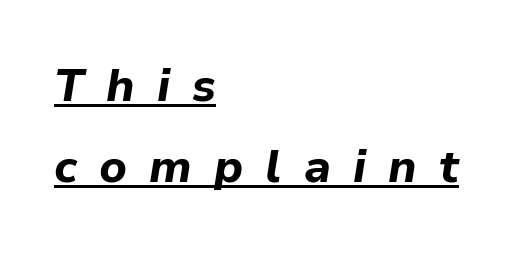
Q: Is the text bold? A: Yes.
Q: Is the text italic (slanted)? A: Yes, it leans right by about 9 degrees.
Q: Is the text underlined? A: Yes.
Q: How is the paragraph aligned? A: Left-aligned.
Q: Is the spacing between letters normal or unusually wide? A: Unusually wide.
Q: Width (condensed, normal, or wide)? A: Normal.
Q: Stroke contrast? A: Low.
Q: x-height? A: Medium.
Q: Monospaced? A: No.
